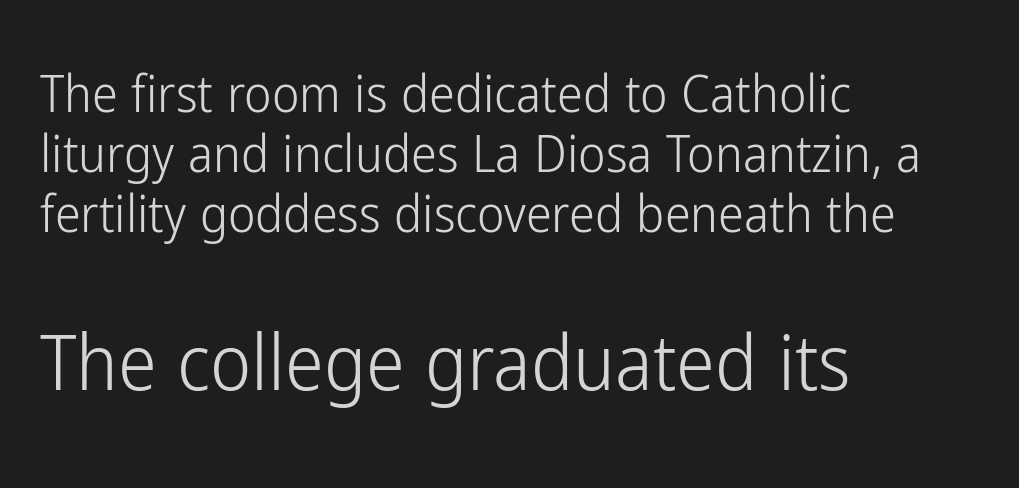
The image shows 78 px light, condensed sans-serif type, upright; set left-aligned, tight line spacing (1.15x), normal letter spacing, not underlined; the second (bottom) block is 1.5x larger; low stroke contrast and a medium x-height.
